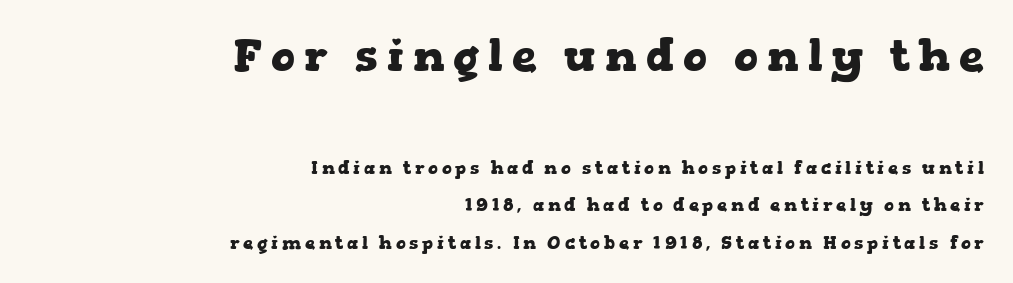
{"serif": "yes", "italic": "no", "bold": "yes", "weight": "heavy", "width": "wide", "stroke_contrast": "low", "x_height": "medium", "monospaced": "no", "underline": "no", "align": "right", "line_spacing": "loose", "line_spacing_ratio": 2.08, "letter_spacing": "wide", "letter_spacing_em": 0.21, "larger_block": "first", "size_ratio": 2.44, "glyph_px": 44}
